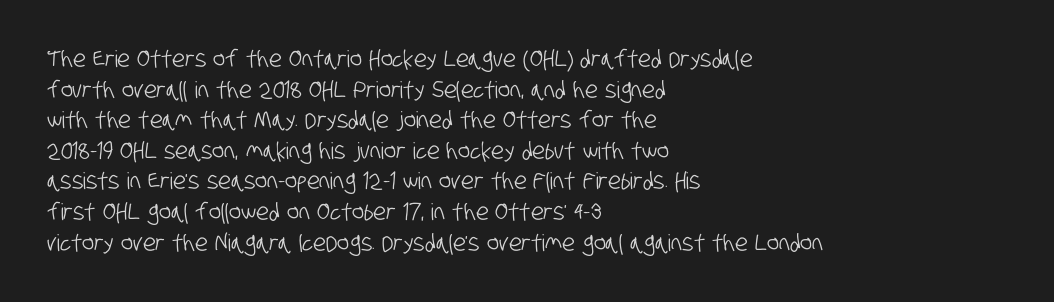
Just letters on the line, the space beneath them empty. Horizontal bands of white between lines are of average thickness. The paragraph shown leans on its left margin. The gaps between neighbouring characters are ordinary and unremarkable.
